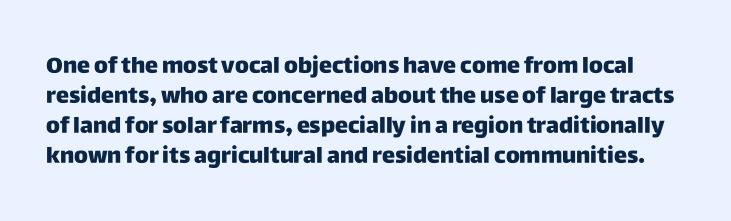
{"italic": "no", "underline": "no", "line_spacing": "normal", "line_spacing_ratio": 1.37, "letter_spacing": "normal", "letter_spacing_em": 0.0, "glyph_px": 22}
